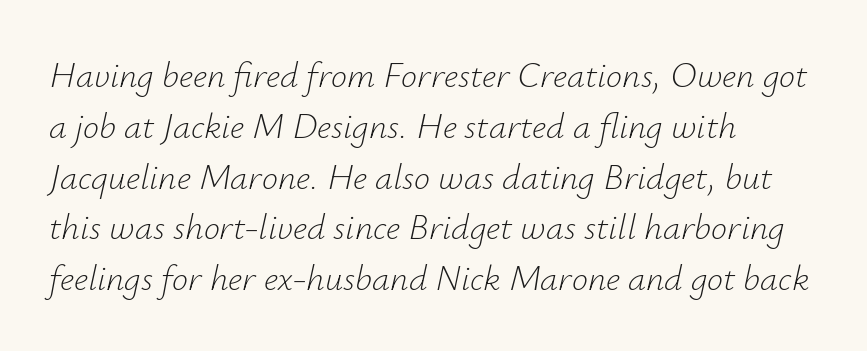
Q: Is the text bold? A: No.
Q: Is the text italic (slanted)? A: Yes, it leans right by about 12 degrees.
Q: Is the text underlined? A: No.
Q: How is the paragraph aligned? A: Left-aligned.
Q: Is the spacing between letters normal or unusually wide? A: Normal.
Q: Is the spacing between lines tight, normal or loose? A: Normal.
Q: Width (condensed, normal, or wide)? A: Normal.
Q: Stroke contrast? A: Low.
Q: x-height? A: Small.
Q: Monospaced? A: No.
